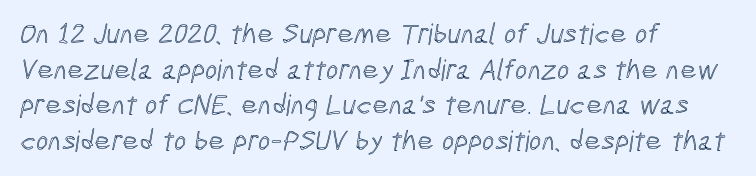
Note the varied advance widths — an 'i' is clearly narrower than an 'm'. The rag falls on the right side of this text block. Nobody drew a line under any word here. What stands out about the letter spacing? Nothing — it is the standard amount.
